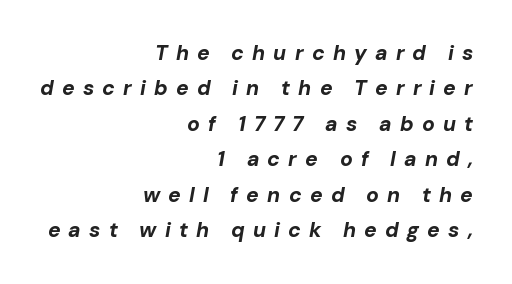
{"italic": "yes", "lean": "right", "slant_degrees": 10, "bold": "yes", "underline": "no", "align": "right", "line_spacing": "normal", "line_spacing_ratio": 1.69, "letter_spacing": "wide", "letter_spacing_em": 0.39, "glyph_px": 21}
